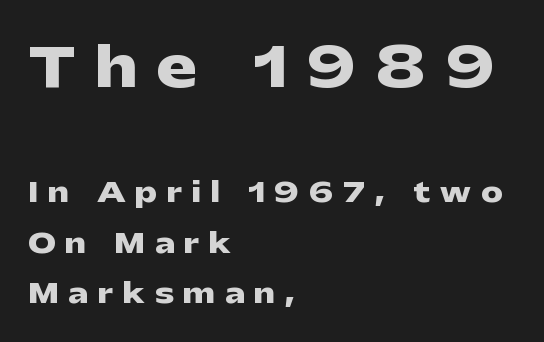
Which chunk is bigger? The first one — the top block dwarfs the bottom. Every row of glyphs begins at an identical x-position on the left. Observe the wide spacing: letters keep a clear distance from each other. The strokes are fattened all the way to bold. Characters remain perfectly vertical along every line. These lines are rendered in a variable-pitch font.
